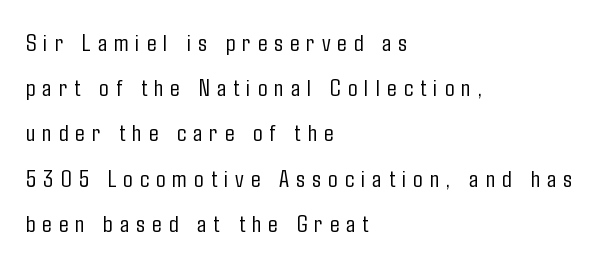
{"italic": "no", "bold": "no", "underline": "no", "align": "left", "line_spacing_ratio": 1.81, "letter_spacing": "wide", "letter_spacing_em": 0.28, "glyph_px": 25}
